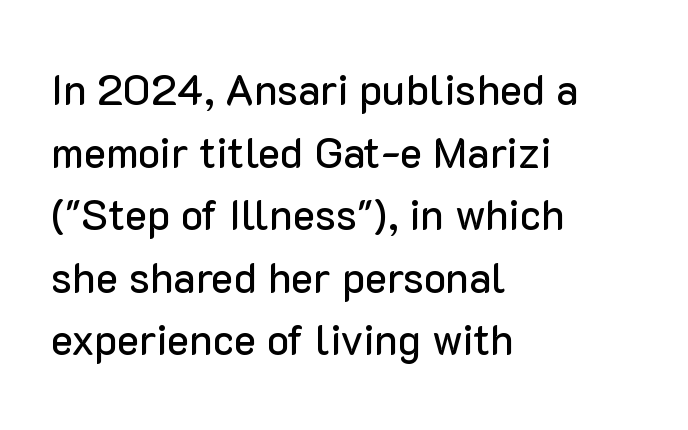
{"serif": "no", "italic": "no", "width": "normal", "stroke_contrast": "low", "x_height": "medium", "monospaced": "no", "underline": "no", "align": "left", "line_spacing": "normal", "line_spacing_ratio": 1.49, "letter_spacing": "normal", "letter_spacing_em": 0.0, "glyph_px": 42}
